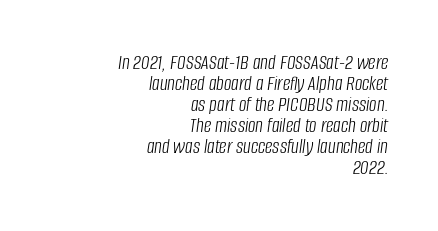
{"italic": "yes", "lean": "right", "slant_degrees": 8, "bold": "no", "underline": "no", "align": "right", "line_spacing": "tight", "line_spacing_ratio": 1.0, "letter_spacing": "normal", "letter_spacing_em": 0.0, "glyph_px": 21}
